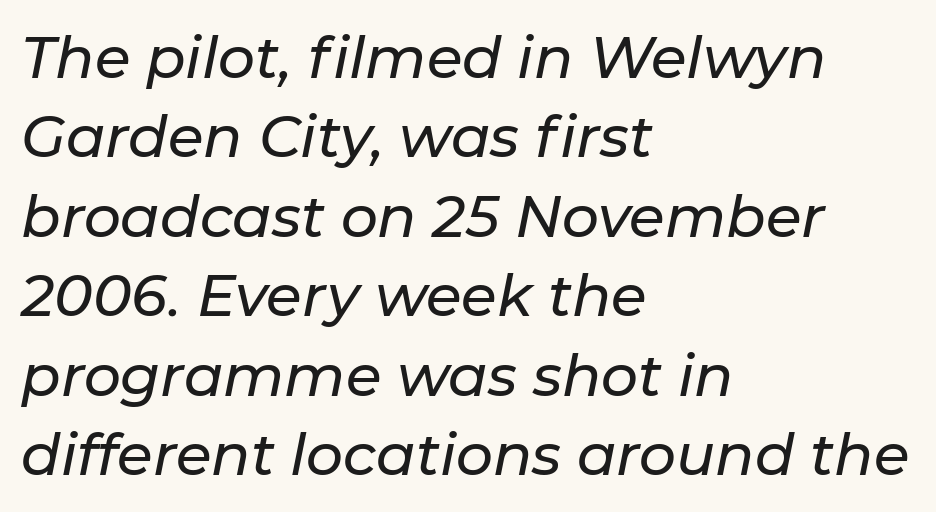
The image shows 58 px text type, italic (leaning right); set left-aligned, normal line spacing (1.37x), normal letter spacing, not underlined; low stroke contrast and a medium x-height.
